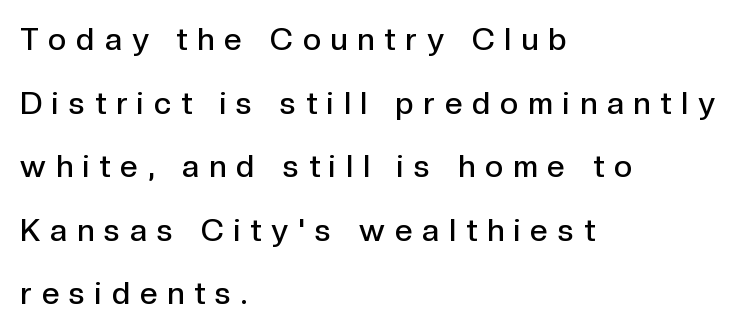
Looks like regular typesetting: each glyph gets only the width it needs. Does the weight exceed regular? Yes, but only to semibold. The rendering inserts visible extra space after every character. Nothing sits at the stroke ends, so this counts as sans-serif. Type without underlining.
